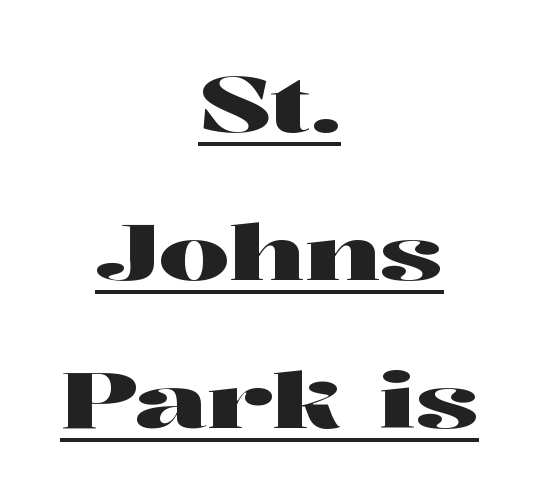
Q: Is the text italic (slanted)? A: No, it is upright.
Q: Is the typeface a serif or a sans-serif typeface? A: Serif.
Q: Is the text underlined? A: Yes.
Q: How is the paragraph aligned? A: Centered.
Q: Is the spacing between letters normal or unusually wide? A: Normal.
Q: Is the spacing between lines tight, normal or loose? A: Loose.
Q: Width (condensed, normal, or wide)? A: Wide.
Q: Stroke contrast? A: High.
Q: x-height? A: Medium.
Q: Monospaced? A: No.
